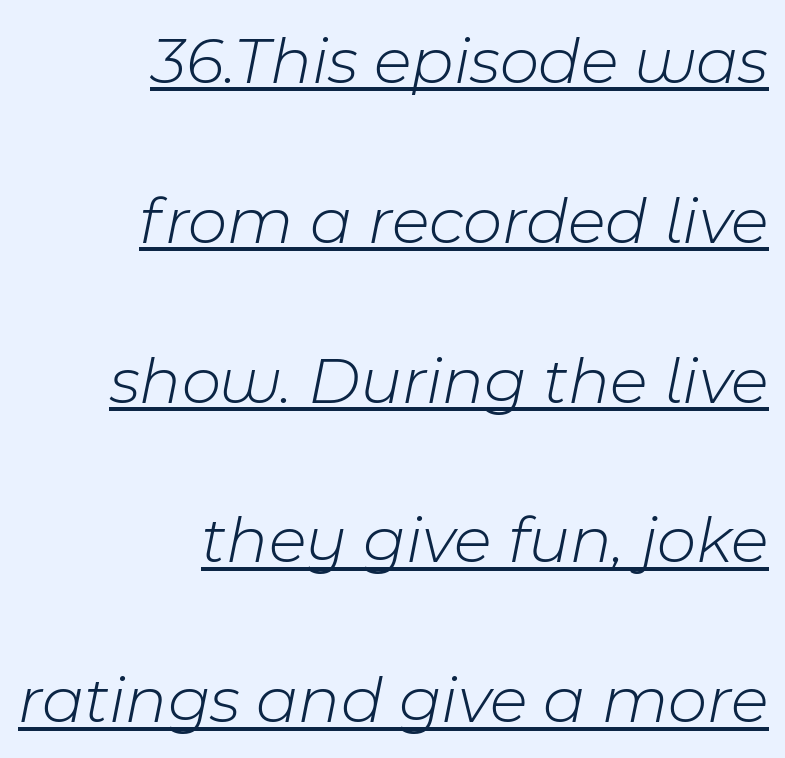
Standard letterfit; no display-style spreading of the glyphs. Has an underline been added? It has. Does the leading feel generous? Absolutely, it's lavish. In CSS terms this would be text-align: right. Varying glyph widths throughout — classic text-font behaviour.
